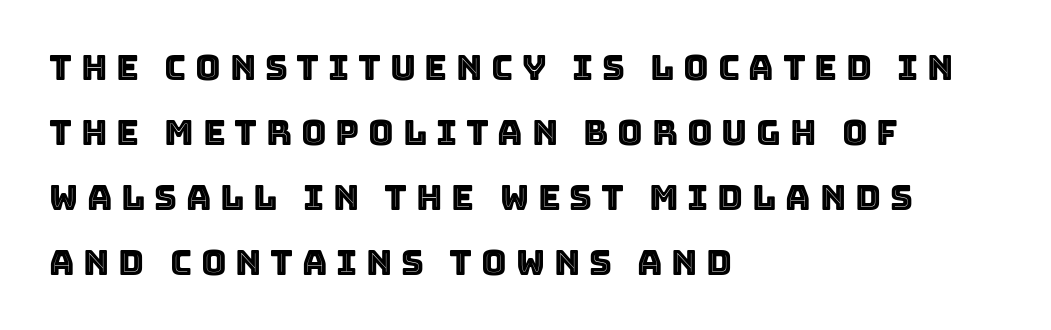
The image shows 35 px text type, upright; set left-aligned, line spacing 1.86x, unusually wide letter spacing (+0.25 em), not underlined; a large x-height.
